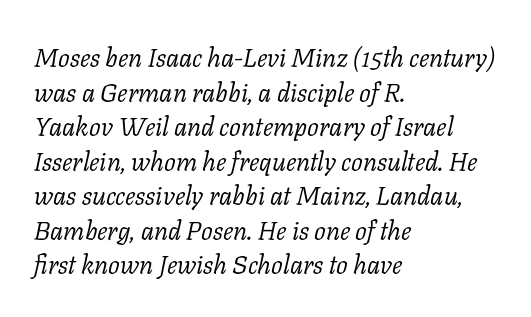
{"italic": "yes", "lean": "right", "slant_degrees": 11, "bold": "no", "underline": "no", "align": "left", "line_spacing": "normal", "line_spacing_ratio": 1.33, "letter_spacing": "normal", "letter_spacing_em": 0.0, "glyph_px": 26}
